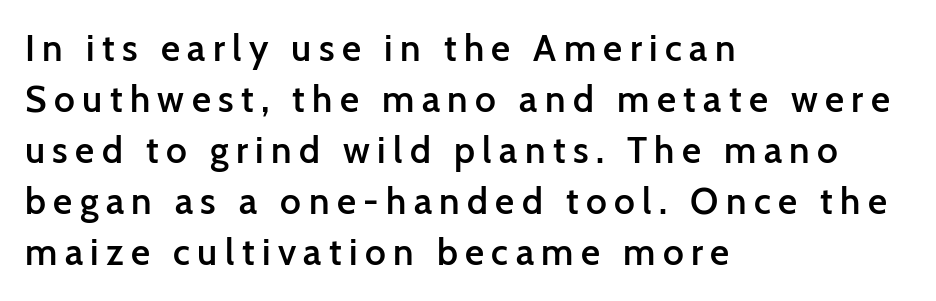
{"serif": "no", "italic": "no", "bold": "semi", "weight": "semibold", "width": "normal", "stroke_contrast": "low", "x_height": "medium", "monospaced": "no", "underline": "no", "align": "left", "line_spacing": "normal", "line_spacing_ratio": 1.38, "letter_spacing": "wide", "letter_spacing_em": 0.2, "glyph_px": 37}
